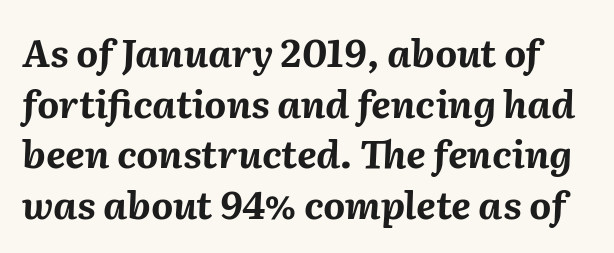
In terms of leading, this rendering sits right in the middle. Underlining? Definitely not there. Does extra space separate the letters? No, they use regular spacing. Proportional: the letters do not fall into vertical columns.
